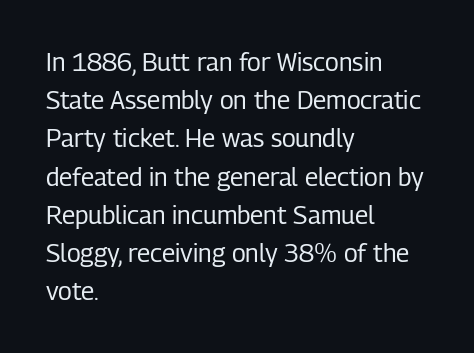
The glyphs are unaccompanied by any horizontal stroke below them. Posture: vertical. These lines keep a tight, regular rhythm from letter to letter. Interline gaps are of average width in this sample. The paragraph shown leans on its left margin.
